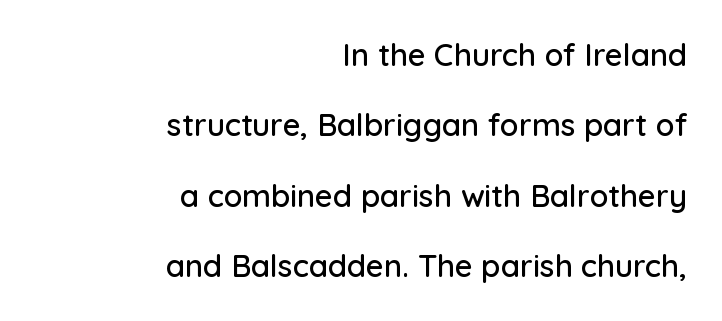
The image shows 31 px sans-serif type, upright; set right-aligned, loose line spacing (2.27x), normal letter spacing, not underlined; low stroke contrast and a medium x-height.
